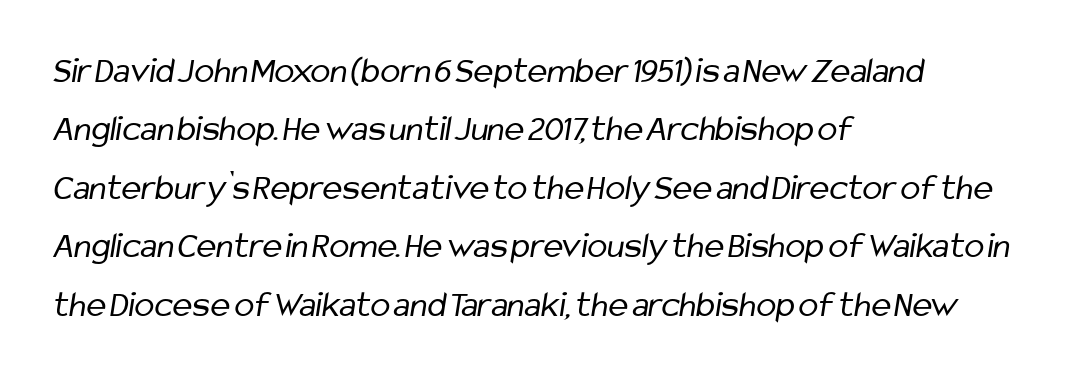
The image shows 37 px regular-weight, condensed sans-serif type; set left-aligned, normal line spacing (1.58x), normal letter spacing, not underlined; low stroke contrast and a medium x-height.
